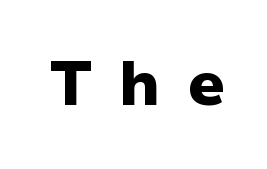
The image shows 62 px heavy sans-serif type, upright; set unusually wide letter spacing (+0.43 em), not underlined; low stroke contrast and a medium x-height.
